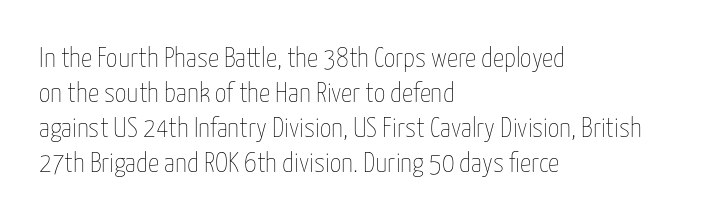
{"italic": "no", "bold": "no", "weight": "thin", "width": "condensed", "stroke_contrast": "low", "x_height": "medium", "monospaced": "no", "underline": "no", "align": "left", "line_spacing": "normal", "line_spacing_ratio": 1.25, "letter_spacing": "normal", "letter_spacing_em": 0.0, "glyph_px": 28}
